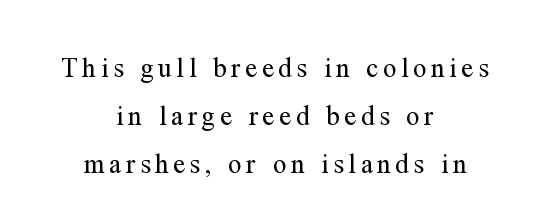
Q: Is the text bold? A: No.
Q: Is the text italic (slanted)? A: No, it is upright.
Q: Is the text underlined? A: No.
Q: How is the paragraph aligned? A: Centered.
